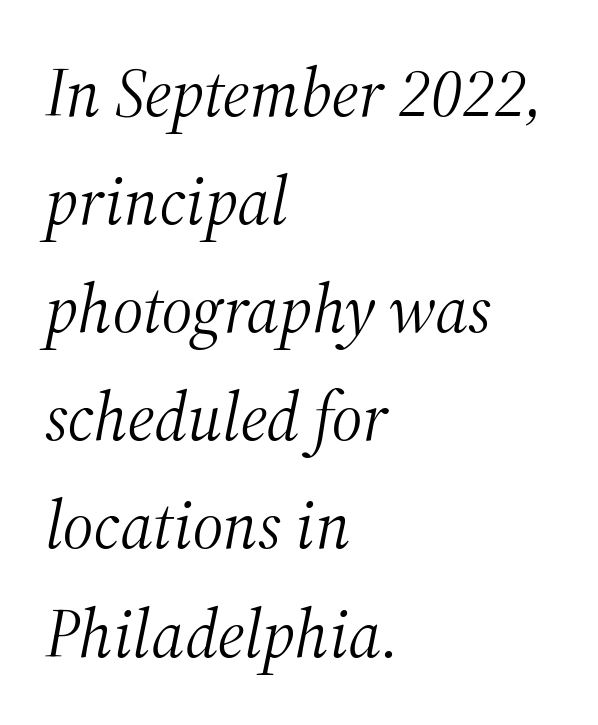
Students, note that the glyphs here touch the page at normal intervals. Is this a fixed-width face? No — the glyphs have proportional, varying widths. Notice how the passage keeps a crisp vertical edge on the left only. Does the leading feel generous? No, just average.
